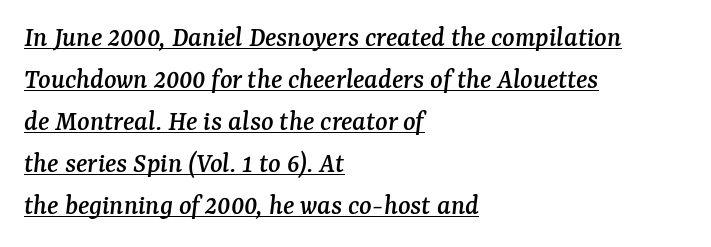
The block of text has a typical density, with ordinary space between rows. Slanted lettering throughout. In terms of letterspacing, this is plain default setting. Think of a printed novel: that variable character pitch is what you see here.
